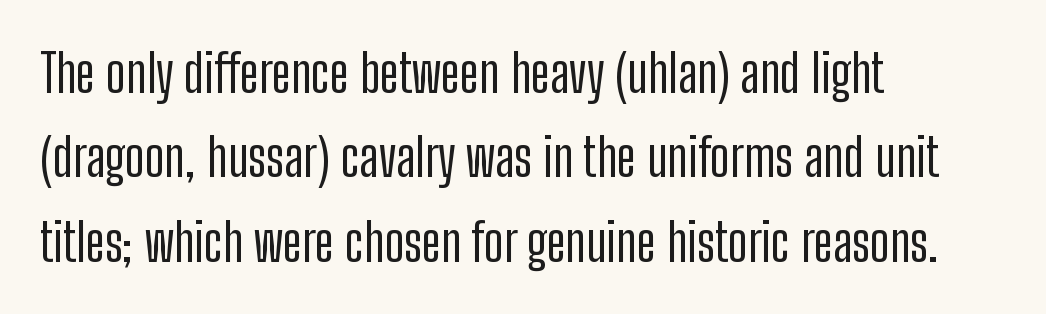
{"serif": "no", "italic": "no", "width": "condensed", "stroke_contrast": "low", "x_height": "medium", "monospaced": "no", "underline": "no", "align": "left", "line_spacing": "normal", "line_spacing_ratio": 1.59, "letter_spacing": "normal", "letter_spacing_em": 0.0, "glyph_px": 53}
